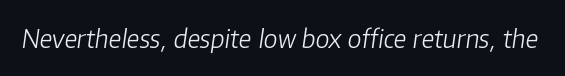
Q: Is the text bold? A: No.
Q: Is the text italic (slanted)? A: Yes, it leans right by about 8 degrees.
Q: Is the text underlined? A: No.
Q: Is the spacing between letters normal or unusually wide? A: Normal.
